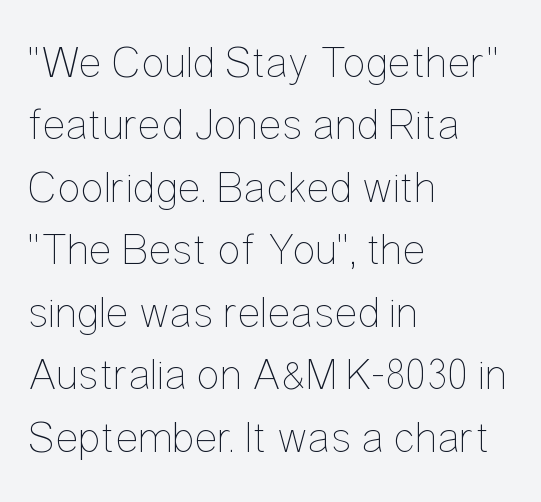
The font is comparable to plain body text, perhaps lighter. This is roman type, the default non-slanted kind. Compared with a centered layout, this one pins lines to the left instead. The type is set solid horizontally, with unmodified tracking. The passage shown is typed in a proportional face where columns would drift. Decoration check: the copy has no underline.
